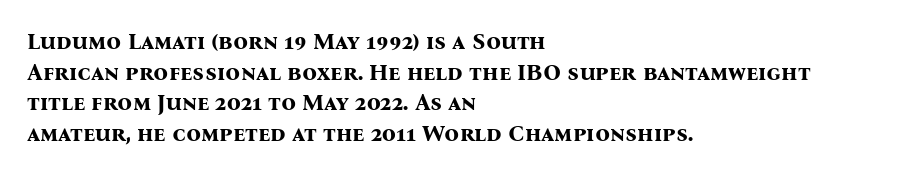
{"italic": "no", "bold": "yes", "underline": "no", "align": "left", "line_spacing": "normal", "line_spacing_ratio": 1.33, "letter_spacing": "normal", "letter_spacing_em": 0.0, "glyph_px": 23}
